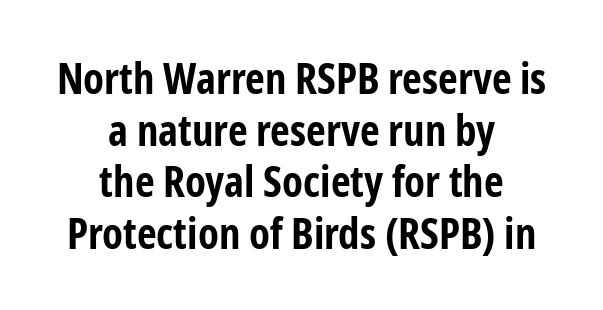
The image shows 43 px bold, condensed sans-serif type, upright; set centered, line spacing 1.2x, normal letter spacing, not underlined; low stroke contrast and a medium x-height.
